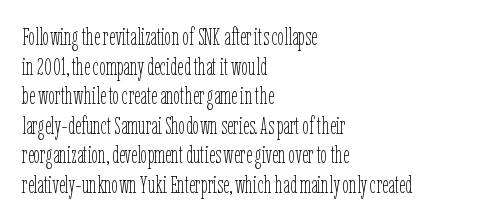
{"italic": "no", "bold": "no", "underline": "no", "align": "left", "line_spacing_ratio": 1.23, "letter_spacing": "normal", "letter_spacing_em": 0.0, "glyph_px": 24}
